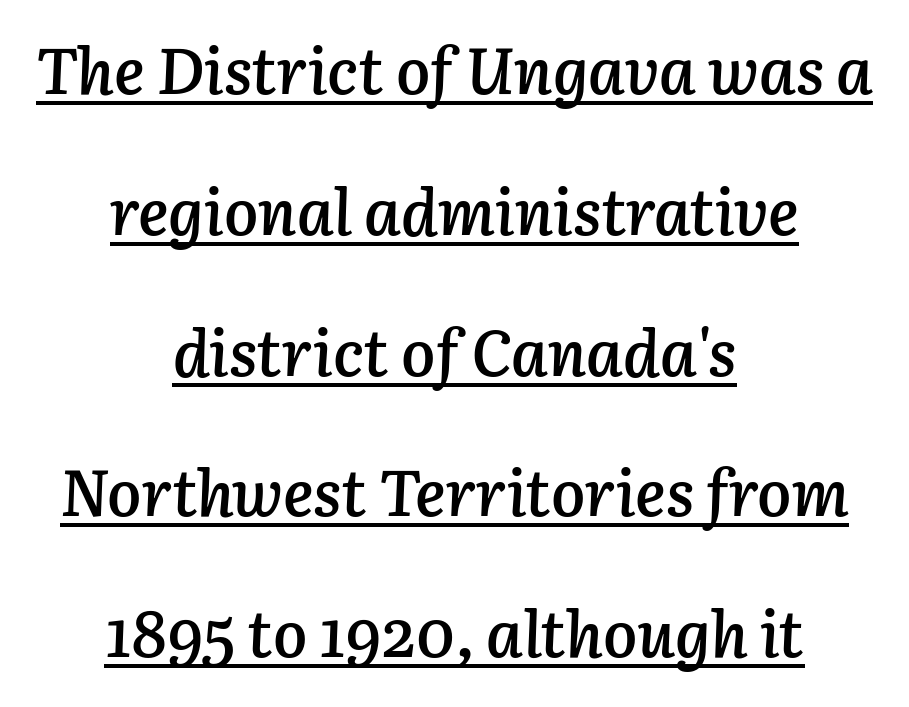
Is the type slanted? Yes — the strokes lean at a clear angle. The characters look somewhat weighty, a semibold short of true bold. Students, observe: this is what heavily led, spacious text looks like. The letters advance in unequal steps, a hallmark of proportional type.
